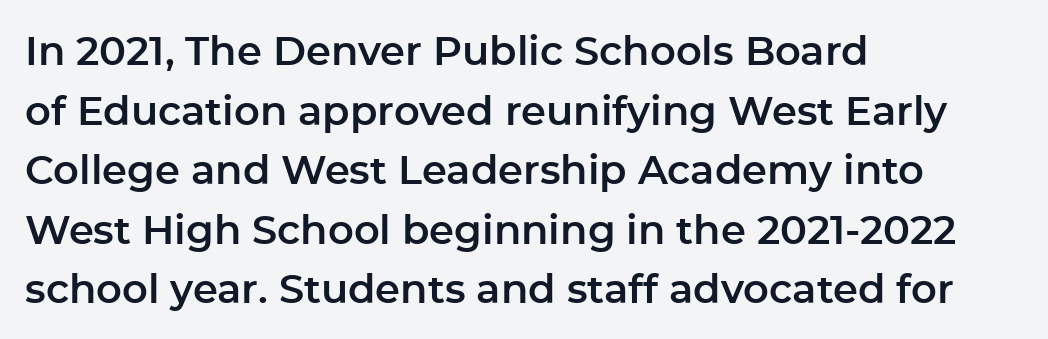
The image shows 40 px sans-serif type, upright; set left-aligned, normal line spacing (1.49x), normal letter spacing, not underlined; low stroke contrast and a medium x-height.
